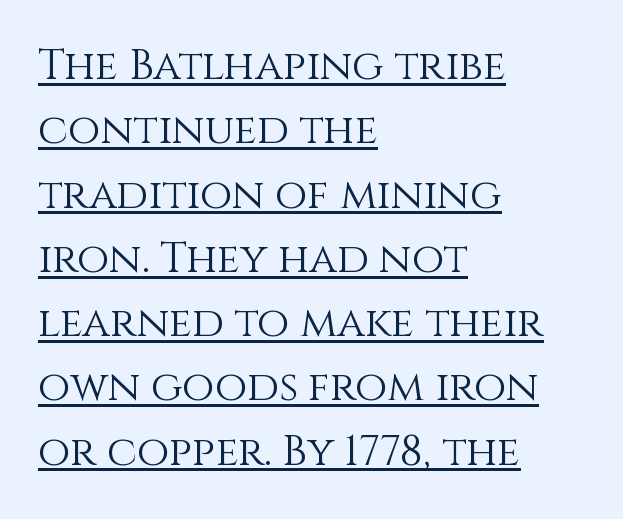
Quick note: underline on. Each new line begins a customary step beneath the previous one. This sample uses an upright cut, with every glyph sitting square on the baseline. Horizontally, the lines are justified to the leading edge only. Weight: in the light-to-regular range. This sample has the flowing, uneven cadence of proportional lettering.
